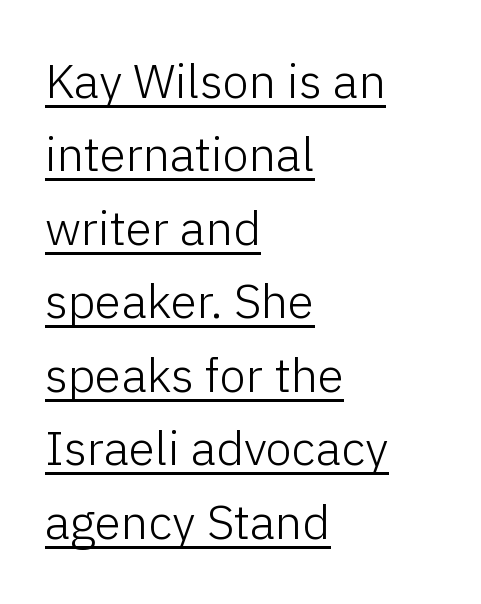
The image shows 48 px light sans-serif type, upright; set left-aligned, normal line spacing (1.53x), normal letter spacing, underlined; low stroke contrast and a medium x-height.
